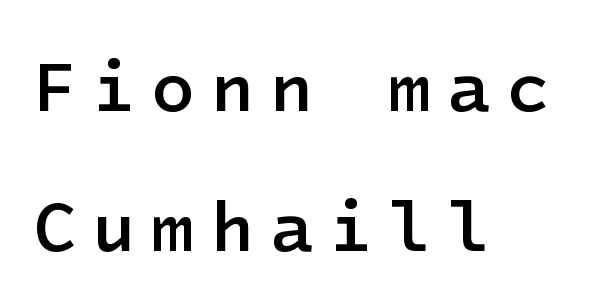
The image shows 71 px semibold sans-serif type, upright; set left-aligned, loose line spacing (1.97x), unusually wide letter spacing (+0.22 em), not underlined; low stroke contrast and a medium x-height.
